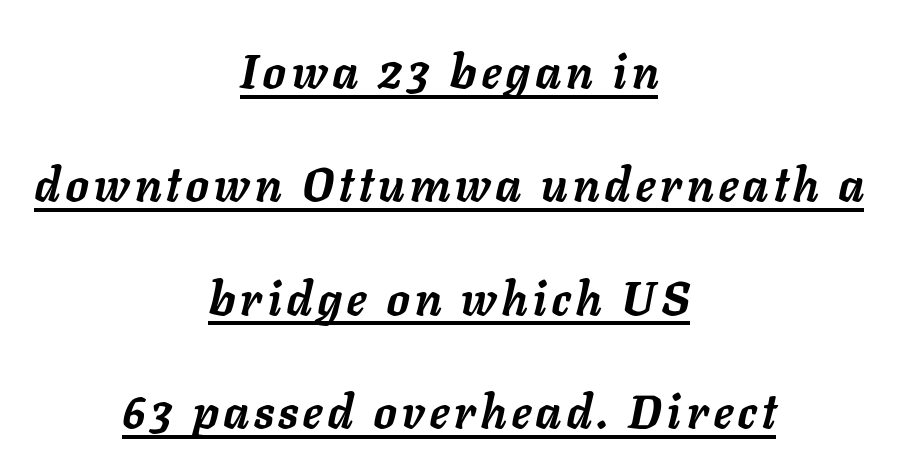
Summary of vertical rhythm: relaxed, with wide interline spacing. Compared with an ordinary text face, these strokes are far heavier — a full bold. If you folded the block vertically in half, each line would mirror itself in length. The letters are slanted; this is an italic face. A typesetter would call this proportional, since set widths differ per character. Like a heading marked for emphasis, these lines bear an underscore.
